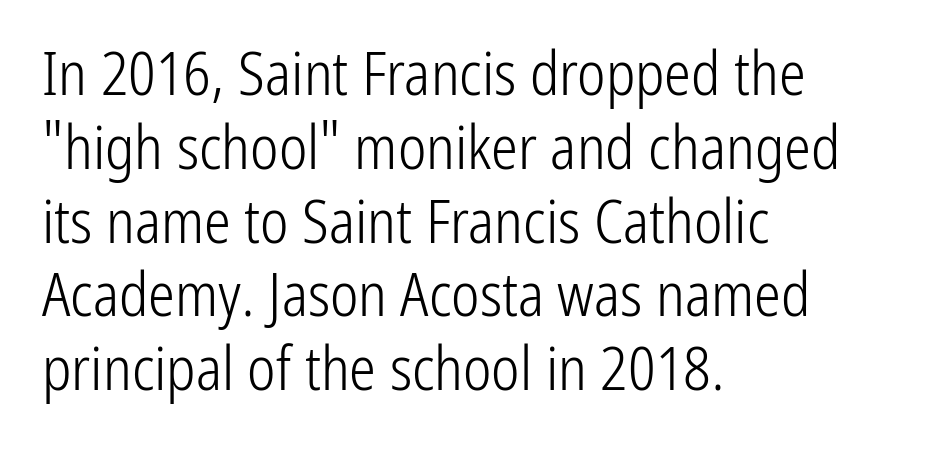
The image shows 60 px light, condensed sans-serif type, upright; set left-aligned, line spacing 1.23x, normal letter spacing, not underlined; low stroke contrast and a medium x-height.
